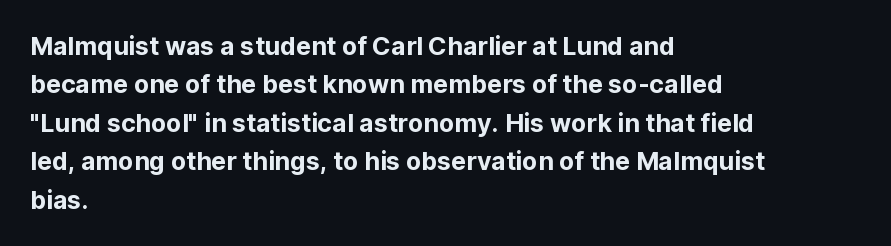
{"italic": "no", "underline": "no", "align": "left", "line_spacing": "normal", "line_spacing_ratio": 1.54, "letter_spacing": "normal", "letter_spacing_em": 0.0, "glyph_px": 25}
